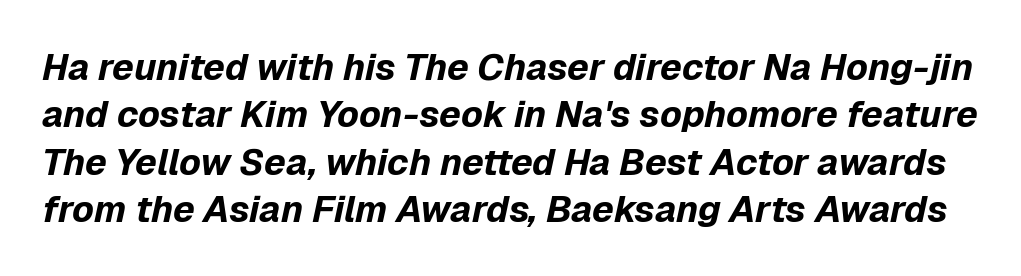
Q: Is the text bold? A: Yes.
Q: Is the text italic (slanted)? A: Yes, it leans right by about 12 degrees.
Q: Is the text underlined? A: No.
Q: Is the spacing between letters normal or unusually wide? A: Normal.
Q: Is the spacing between lines tight, normal or loose? A: Normal.
Q: Width (condensed, normal, or wide)? A: Normal.
Q: Stroke contrast? A: Low.
Q: x-height? A: Medium.
Q: Monospaced? A: No.
